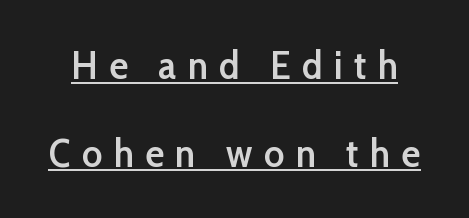
{"serif": "no", "italic": "no", "bold": "semi", "weight": "semibold", "width": "normal", "stroke_contrast": "low", "x_height": "medium", "monospaced": "no", "underline": "yes", "line_spacing": "loose", "line_spacing_ratio": 2.25, "letter_spacing": "wide", "letter_spacing_em": 0.29, "glyph_px": 39}
